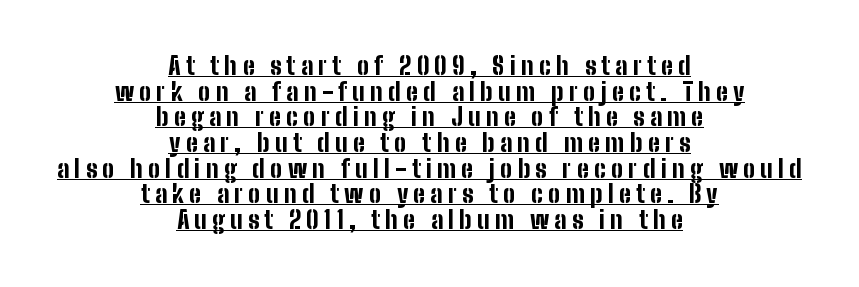
Q: Is the text bold? A: Yes.
Q: Is the text italic (slanted)? A: No, it is upright.
Q: Is the text underlined? A: Yes.
Q: How is the paragraph aligned? A: Centered.
Q: Is the spacing between letters normal or unusually wide? A: Unusually wide.
Q: Is the spacing between lines tight, normal or loose? A: Tight.
